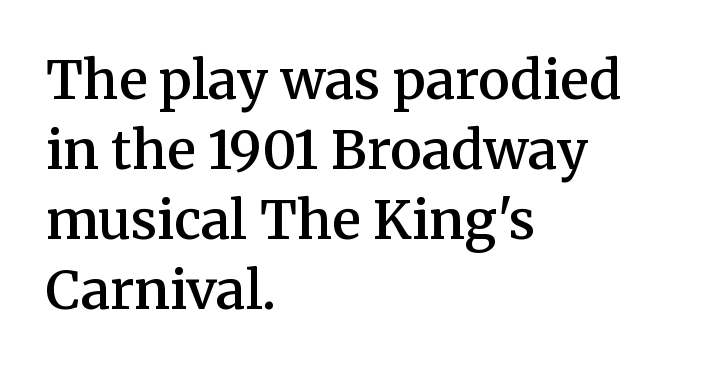
Q: Is the text bold? A: Semi-bold.
Q: Is the text italic (slanted)? A: No, it is upright.
Q: Is the typeface a serif or a sans-serif typeface? A: Serif.
Q: Is the text underlined? A: No.
Q: How is the paragraph aligned? A: Left-aligned.
Q: Is the spacing between letters normal or unusually wide? A: Normal.
Q: Is the spacing between lines tight, normal or loose? A: Normal.
Q: Width (condensed, normal, or wide)? A: Normal.
Q: Stroke contrast? A: Medium.
Q: x-height? A: Medium.
Q: Monospaced? A: No.
